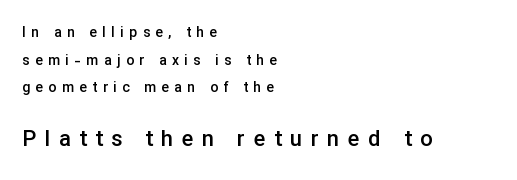
Q: Is the text bold? A: Semi-bold.
Q: Is the text italic (slanted)? A: No, it is upright.
Q: Is the text underlined? A: No.
Q: How is the paragraph aligned? A: Left-aligned.
Q: Is the spacing between letters normal or unusually wide? A: Unusually wide.
Q: Is the spacing between lines tight, normal or loose? A: Loose.
Q: Which block of text is set in a larger size, the first (top) or the second (bottom)? A: The second (bottom) one.
